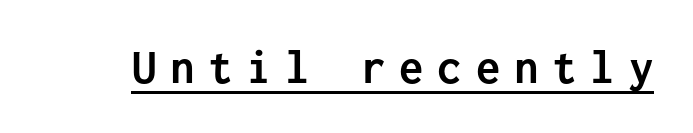
{"serif": "no", "italic": "no", "bold": "yes", "weight": "semibold", "width": "normal", "stroke_contrast": "low", "x_height": "medium", "monospaced": "yes", "underline": "yes", "letter_spacing": "wide", "letter_spacing_em": 0.28, "glyph_px": 49}
